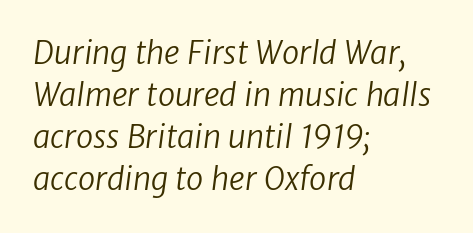
This is not heavy type; no bold has been used. Nobody touched the tracking dial on this one. A bare baseline throughout the passage. The paragraph shown leans on its left margin. No feet cap the strokes, marking this as sans-serif type.
